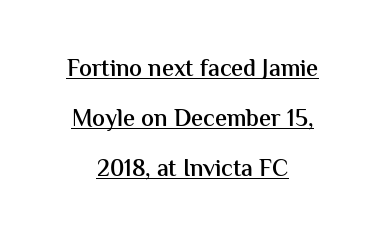
The image shows 24 px text type, upright; set centered, loose line spacing (2.09x), normal letter spacing, underlined.
